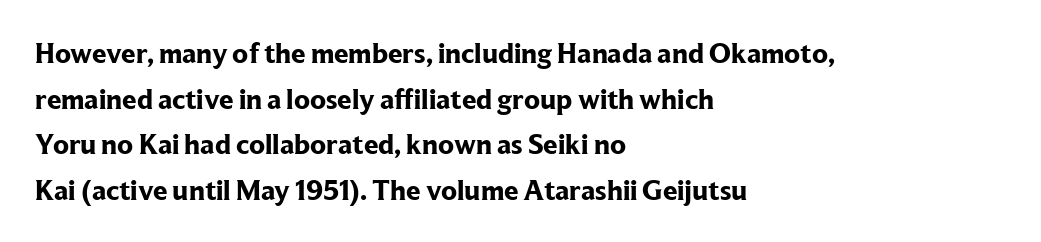
The image shows 29 px bold serif type, upright; set left-aligned, normal line spacing (1.57x), normal letter spacing, not underlined; low stroke contrast and a medium x-height.
